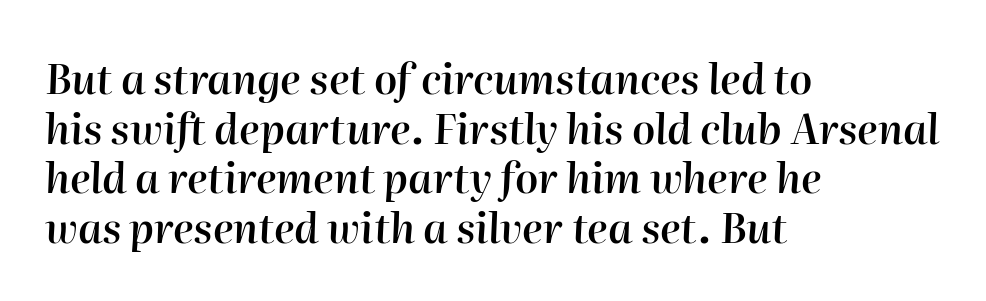
The image shows 41 px semibold type, italic (leaning right); set left-aligned, line spacing 1.21x, normal letter spacing, not underlined; high stroke contrast and a medium x-height.
